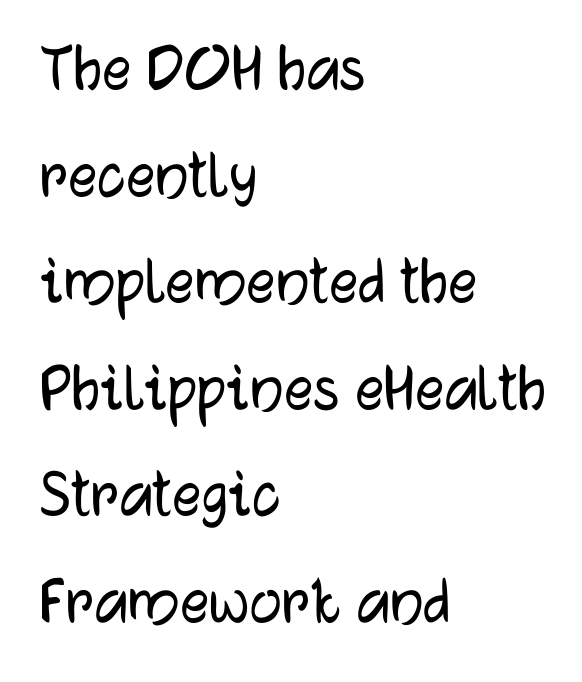
Each line starts at the same left margin while the right side varies. The face used here is a sans, in the tradition of grotesques and geometrics. Beneath every word, the page is bare. Proportional: the letters do not fall into vertical columns. The letters stand straight up with perfectly vertical stems.
